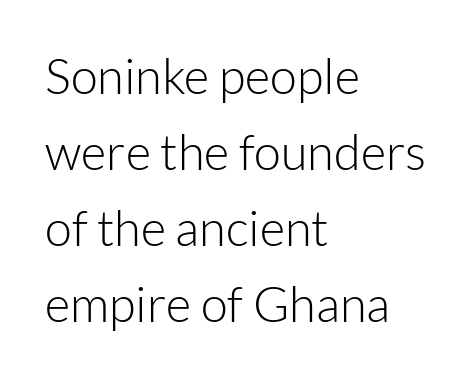
The image shows 49 px light sans-serif type, upright; set left-aligned, normal line spacing (1.55x), normal letter spacing, not underlined; low stroke contrast and a medium x-height.
